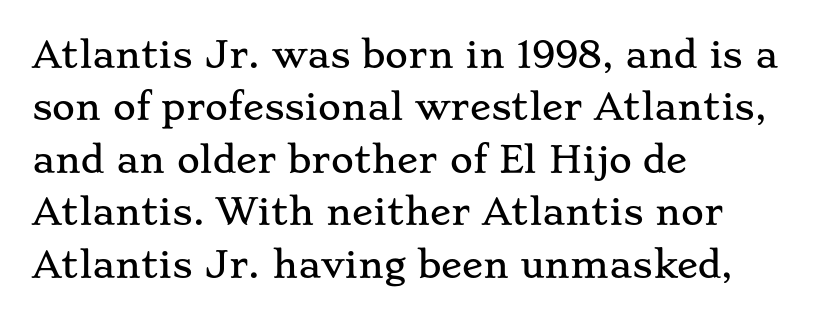
Glyph-to-glyph distance matches everyday printed text. A clean baseline with only descenders dipping below it. What's the leading like? Ordinary, nothing unusual. Proportional: the letters do not fall into vertical columns. Font category for this specimen: serif. This rendering uses left alignment, leaving the right contour irregular.
